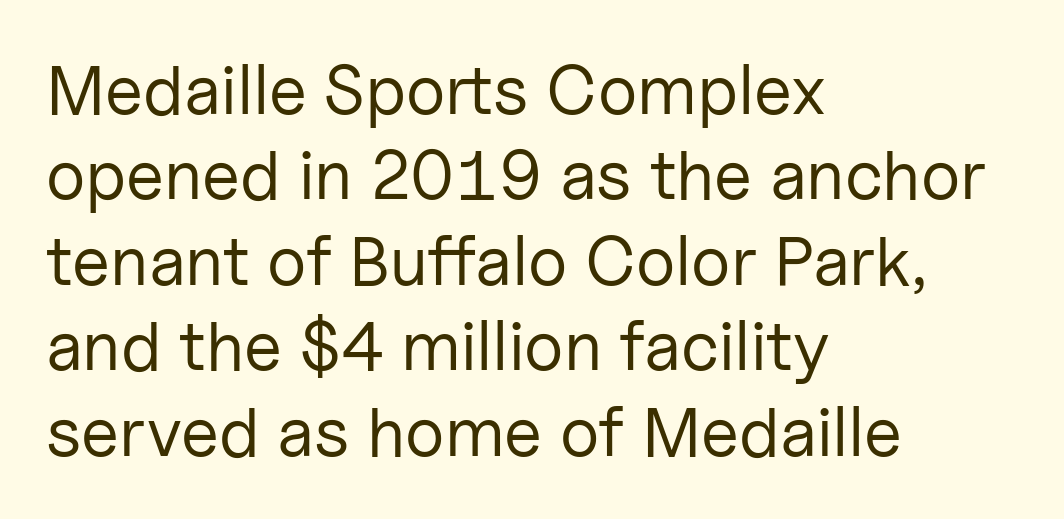
Q: Is the text bold? A: No.
Q: Is the text italic (slanted)? A: No, it is upright.
Q: Is the typeface a serif or a sans-serif typeface? A: Sans-serif.
Q: Is the text underlined? A: No.
Q: How is the paragraph aligned? A: Left-aligned.
Q: Is the spacing between letters normal or unusually wide? A: Normal.
Q: Width (condensed, normal, or wide)? A: Normal.
Q: Stroke contrast? A: Low.
Q: x-height? A: Medium.
Q: Monospaced? A: No.
